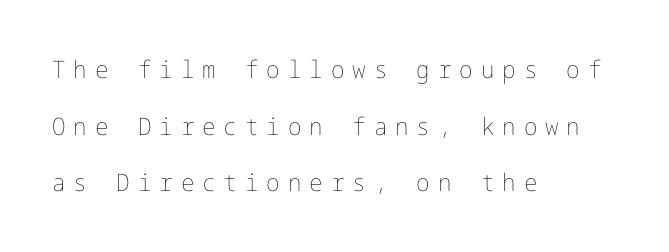
{"italic": "no", "bold": "no", "underline": "no", "align": "left", "line_spacing": "loose", "line_spacing_ratio": 2.36, "letter_spacing": "wide", "letter_spacing_em": 0.33, "glyph_px": 24}
